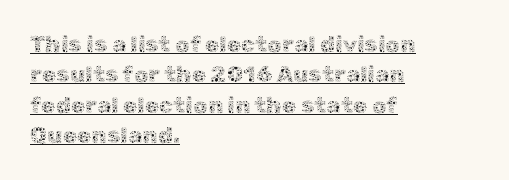
{"italic": "no", "bold": "no", "underline": "yes", "align": "left", "line_spacing": "normal", "line_spacing_ratio": 1.32, "letter_spacing": "normal", "letter_spacing_em": 0.0, "glyph_px": 23}
